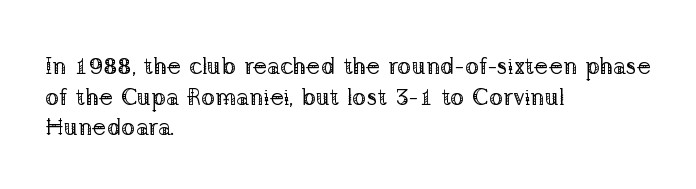
{"italic": "no", "bold": "no", "underline": "no", "align": "left", "line_spacing": "normal", "line_spacing_ratio": 1.28, "letter_spacing": "normal", "letter_spacing_em": 0.0, "glyph_px": 24}
